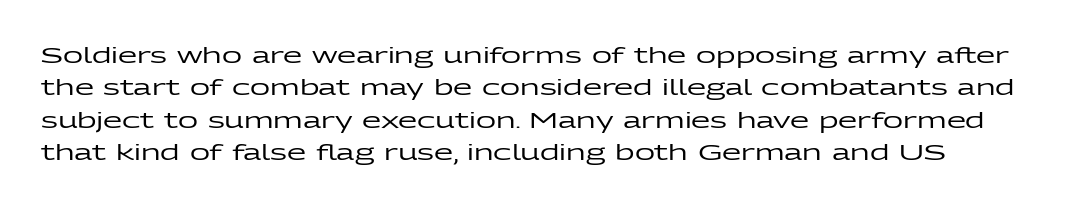
What's the leading like? Ordinary, nothing unusual. A clean baseline with only descenders dipping below it. The letters stand straight up with perfectly vertical stems. You could call the tracking neutral — neither tight nor loose.
